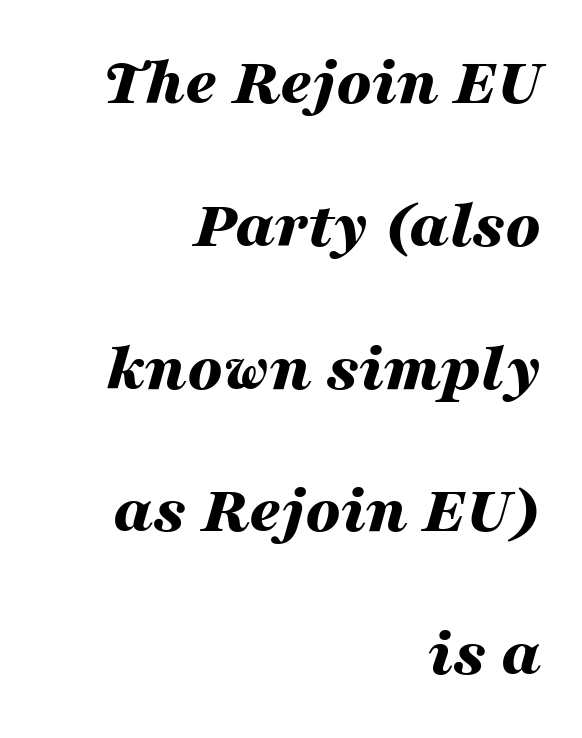
Q: Is the text bold? A: Yes.
Q: Is the text italic (slanted)? A: Yes, it leans right by about 16 degrees.
Q: Is the text underlined? A: No.
Q: How is the paragraph aligned? A: Right-aligned.
Q: Is the spacing between letters normal or unusually wide? A: Normal.
Q: Is the spacing between lines tight, normal or loose? A: Loose.
Q: Width (condensed, normal, or wide)? A: Wide.
Q: Stroke contrast? A: Medium.
Q: x-height? A: Medium.
Q: Monospaced? A: No.
